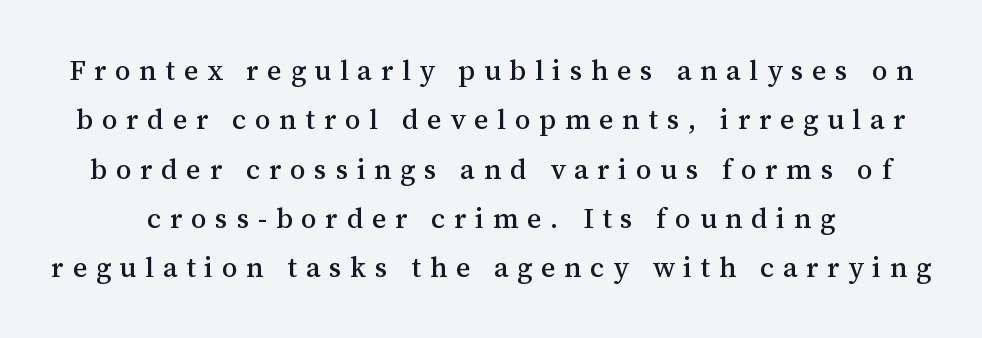
{"serif": "yes", "italic": "no", "width": "normal", "stroke_contrast": "medium", "x_height": "medium", "monospaced": "no", "underline": "no", "line_spacing_ratio": 1.76, "letter_spacing": "wide", "letter_spacing_em": 0.31, "glyph_px": 28}
